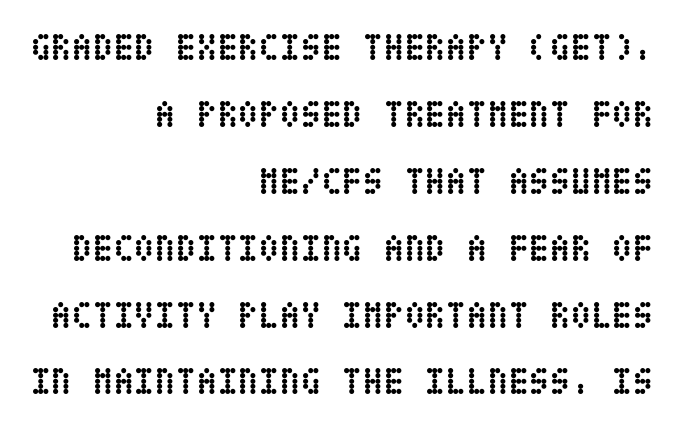
Q: Is the text bold? A: Yes.
Q: Is the text italic (slanted)? A: No, it is upright.
Q: Is the text underlined? A: No.
Q: How is the paragraph aligned? A: Right-aligned.
Q: Is the spacing between letters normal or unusually wide? A: Normal.
Q: Width (condensed, normal, or wide)? A: Condensed.
Q: Stroke contrast? A: Low.
Q: x-height? A: Large.
